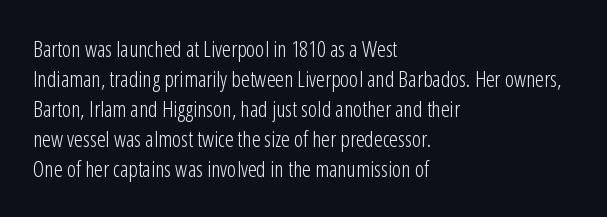
{"italic": "no", "bold": "no", "underline": "no", "align": "left", "line_spacing": "normal", "line_spacing_ratio": 1.36, "letter_spacing": "normal", "letter_spacing_em": 0.0, "glyph_px": 22}
